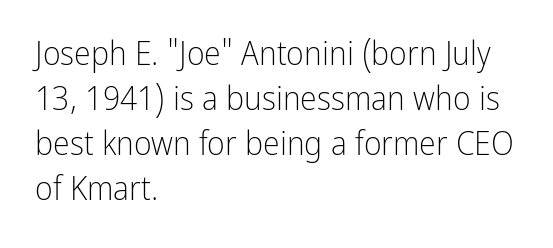
The image shows 34 px light, condensed sans-serif type, upright; set left-aligned, normal line spacing (1.32x), normal letter spacing, not underlined; low stroke contrast and a medium x-height.
